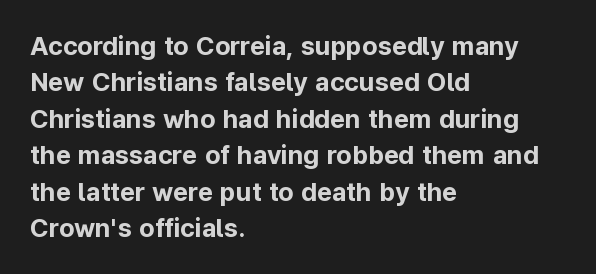
Q: Is the text bold? A: Yes.
Q: Is the text italic (slanted)? A: No, it is upright.
Q: Is the text underlined? A: No.
Q: How is the paragraph aligned? A: Left-aligned.
Q: Is the spacing between letters normal or unusually wide? A: Normal.
Q: Is the spacing between lines tight, normal or loose? A: Normal.
